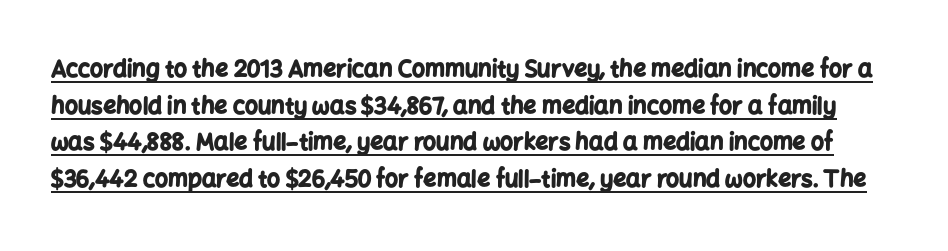
The image shows 23 px bold type, upright; set normal line spacing (1.59x), normal letter spacing, underlined.
